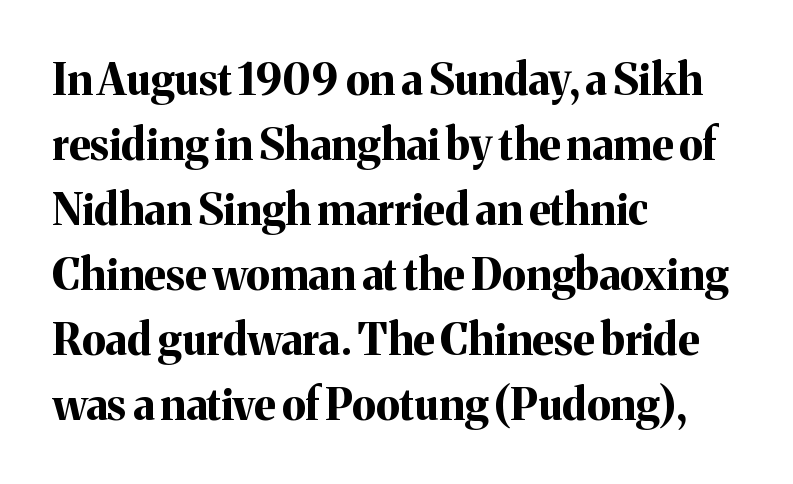
Q: Is the text bold? A: Yes.
Q: Is the text italic (slanted)? A: No, it is upright.
Q: Is the typeface a serif or a sans-serif typeface? A: Serif.
Q: Is the text underlined? A: No.
Q: How is the paragraph aligned? A: Left-aligned.
Q: Is the spacing between letters normal or unusually wide? A: Normal.
Q: Is the spacing between lines tight, normal or loose? A: Normal.
Q: Width (condensed, normal, or wide)? A: Normal.
Q: Stroke contrast? A: Medium.
Q: x-height? A: Medium.
Q: Monospaced? A: No.
